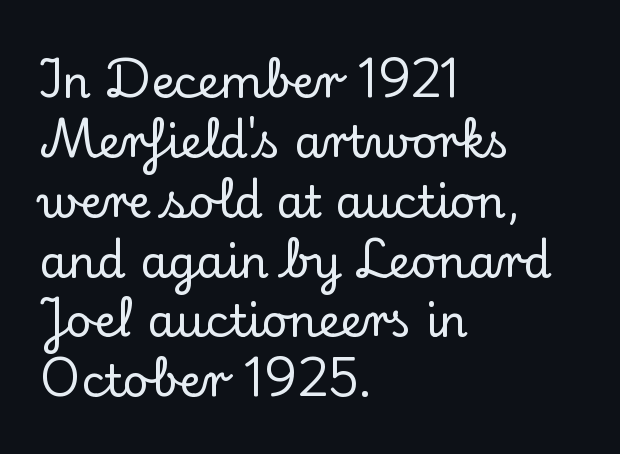
Q: Is the text italic (slanted)? A: No, it is upright.
Q: Is the typeface a serif or a sans-serif typeface? A: Serif.
Q: Is the text underlined? A: No.
Q: How is the paragraph aligned? A: Left-aligned.
Q: Is the spacing between letters normal or unusually wide? A: Normal.
Q: Is the spacing between lines tight, normal or loose? A: Normal.
Q: Width (condensed, normal, or wide)? A: Normal.
Q: Stroke contrast? A: Low.
Q: x-height? A: Small.
Q: Monospaced? A: No.
